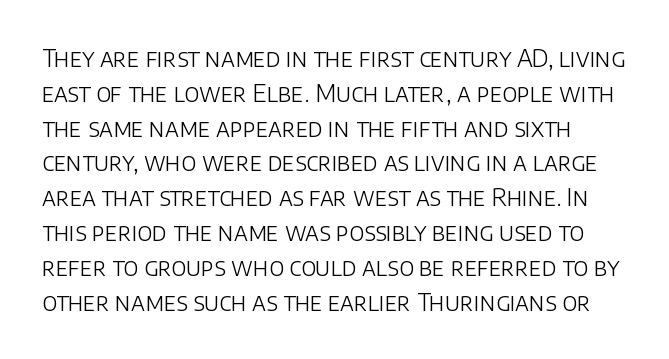
{"italic": "no", "bold": "no", "underline": "no", "line_spacing": "normal", "line_spacing_ratio": 1.45, "letter_spacing": "normal", "letter_spacing_em": 0.0, "glyph_px": 24}
